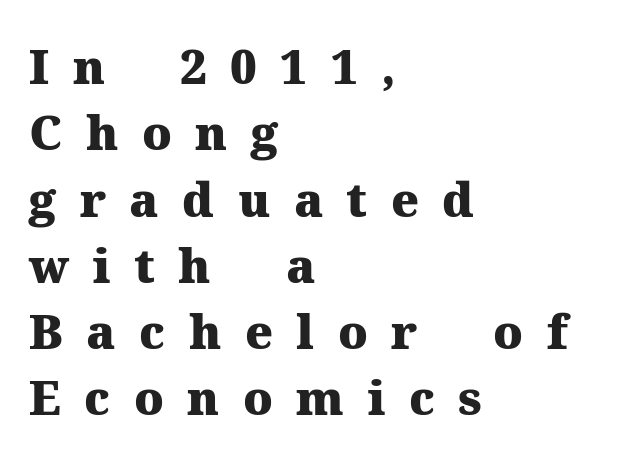
Q: Is the text bold? A: Yes.
Q: Is the text italic (slanted)? A: No, it is upright.
Q: Is the typeface a serif or a sans-serif typeface? A: Serif.
Q: Is the text underlined? A: No.
Q: How is the paragraph aligned? A: Left-aligned.
Q: Is the spacing between letters normal or unusually wide? A: Unusually wide.
Q: Is the spacing between lines tight, normal or loose? A: Normal.
Q: Width (condensed, normal, or wide)? A: Normal.
Q: Stroke contrast? A: Medium.
Q: x-height? A: Medium.
Q: Monospaced? A: No.
